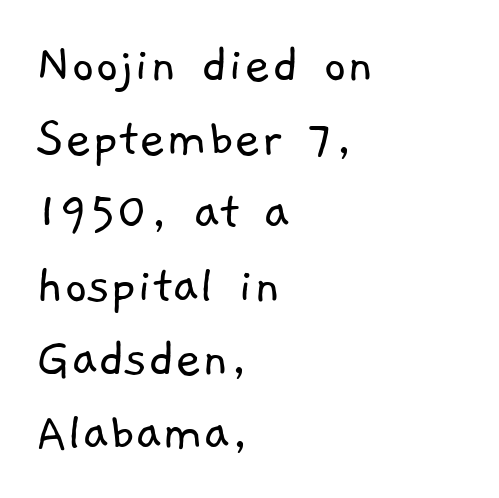
Q: Is the text bold? A: No.
Q: Is the typeface a serif or a sans-serif typeface? A: Sans-serif.
Q: Is the text underlined? A: No.
Q: How is the paragraph aligned? A: Left-aligned.
Q: Is the spacing between letters normal or unusually wide? A: Normal.
Q: Is the spacing between lines tight, normal or loose? A: Normal.
Q: Width (condensed, normal, or wide)? A: Normal.
Q: Stroke contrast? A: Low.
Q: x-height? A: Medium.
Q: Monospaced? A: No.
